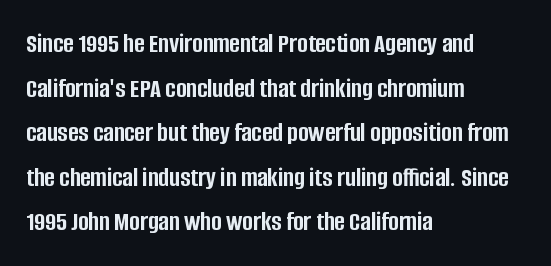
{"serif": "no", "italic": "no", "bold": "yes", "weight": "semibold", "width": "condensed", "stroke_contrast": "low", "x_height": "large", "monospaced": "no", "underline": "no", "align": "left", "line_spacing": "normal", "line_spacing_ratio": 1.59, "letter_spacing": "normal", "letter_spacing_em": 0.0, "glyph_px": 28}
